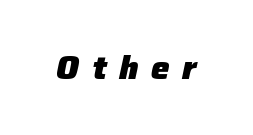
How are the letters spaced? Widely, with obvious added tracking. This is oblique type, the kind used for emphasis or titles. The letters are bold, with thick, heavy strokes. Each letter keeps its own natural width here, so spacing adapts to shape. Decoration check: the copy has no underline.
